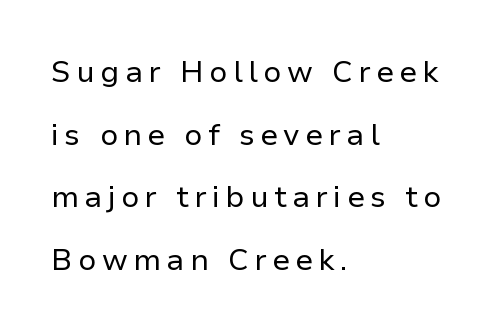
The image shows 30 px regular-weight sans-serif type, upright; set left-aligned, loose line spacing (2.09x), not underlined; low stroke contrast and a medium x-height.
